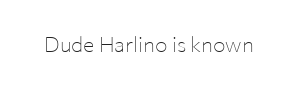
The passage shown is not underscored anywhere. The font's upright variant was chosen for this text. Stems here are at most as thick as an everyday book face. Observe the ordinary spacing: letters are neighbours, not strangers.
